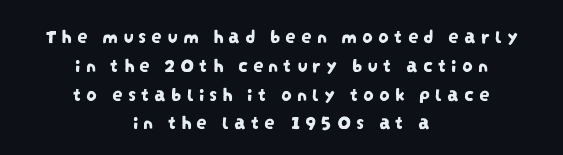
{"underline": "no", "align": "center", "line_spacing": "normal", "line_spacing_ratio": 1.37, "letter_spacing": "wide", "letter_spacing_em": 0.23, "glyph_px": 21}
